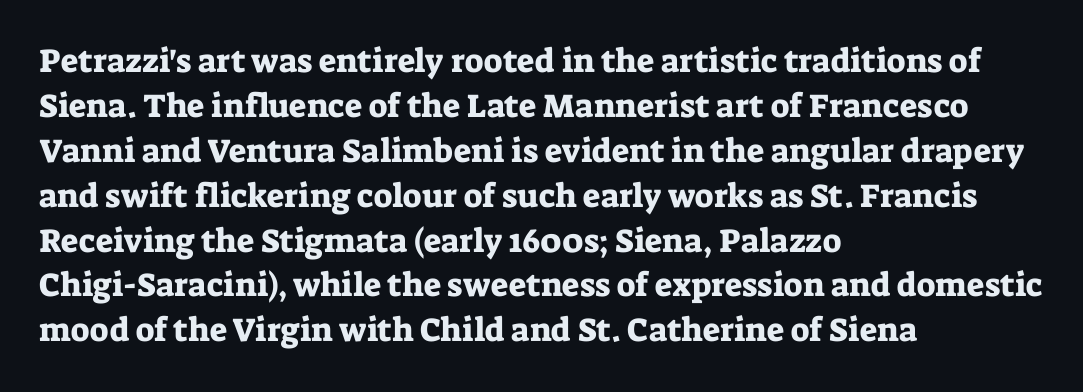
The image shows 33 px serif type, upright; set left-aligned, normal line spacing (1.36x), normal letter spacing, not underlined; low stroke contrast and a medium x-height.
